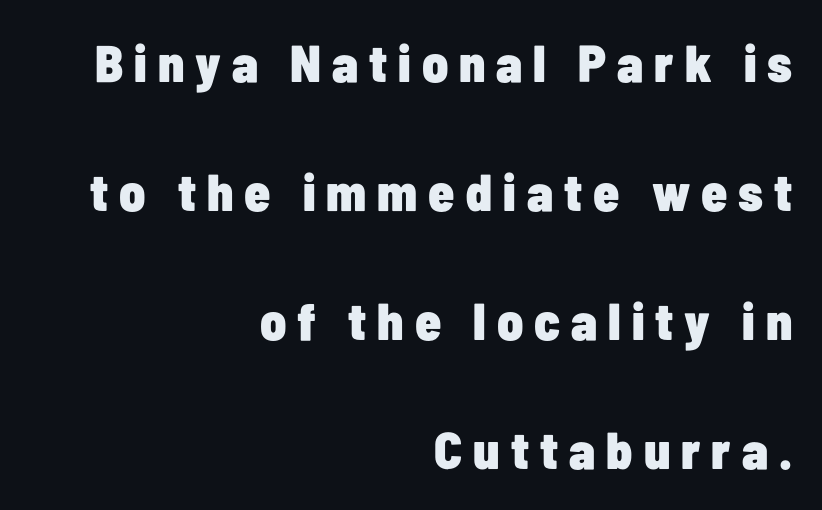
Regarding leading, the lines here are spaced well apart. Is this a sans? Yes — the strokes have no serifs. Compared with a flush-left layout, this one pins lines to the opposite, right side. Tracking value appears strongly positive — letters spread wide.
